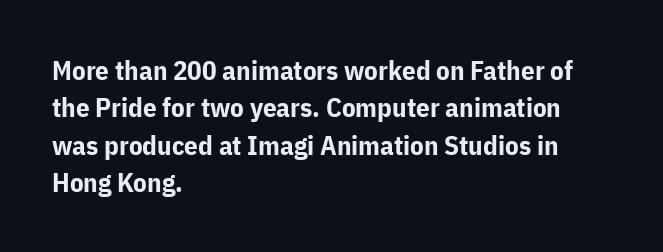
Q: Is the text bold? A: Yes.
Q: Is the text italic (slanted)? A: No, it is upright.
Q: Is the text underlined? A: No.
Q: How is the paragraph aligned? A: Left-aligned.
Q: Is the spacing between letters normal or unusually wide? A: Normal.
Q: Is the spacing between lines tight, normal or loose? A: Normal.
